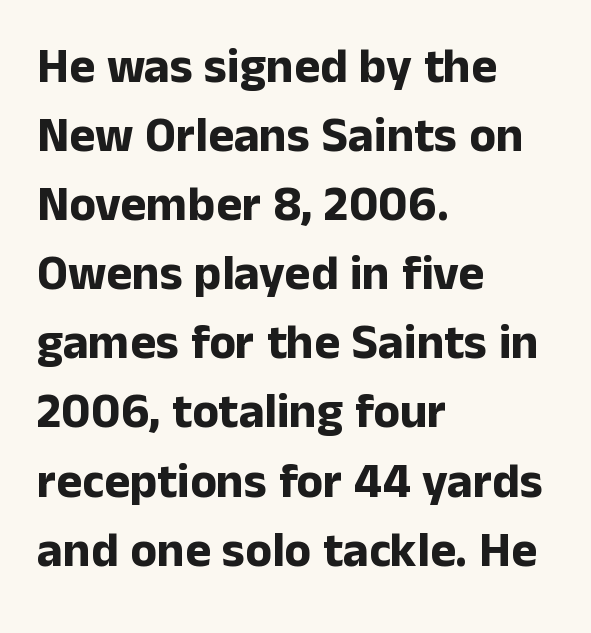
{"serif": "no", "italic": "no", "bold": "yes", "weight": "bold", "width": "normal", "stroke_contrast": "low", "x_height": "medium", "monospaced": "no", "underline": "no", "align": "left", "line_spacing": "normal", "line_spacing_ratio": 1.41, "letter_spacing": "normal", "letter_spacing_em": 0.0, "glyph_px": 49}
